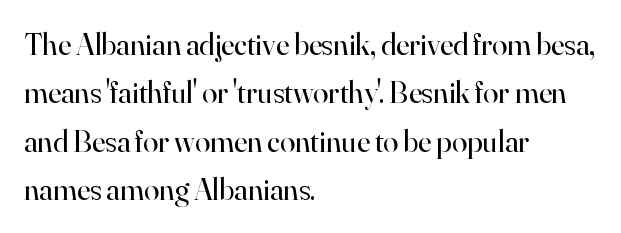
The image shows 31 px regular-weight serif type, upright; set left-aligned, normal line spacing (1.56x), normal letter spacing, not underlined; high stroke contrast and a small x-height.
